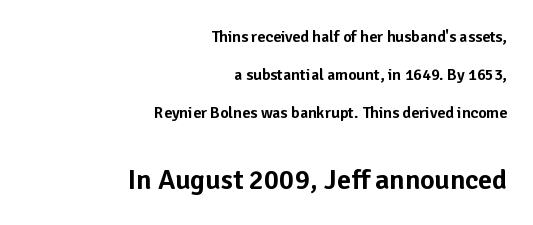
The string is rendered with underlining switched off. There is no visible air inserted between adjacent glyphs. Spacing verdict: proportional, widths tailored to each character. Baseline-to-baseline distance is far greater than the letter height.
